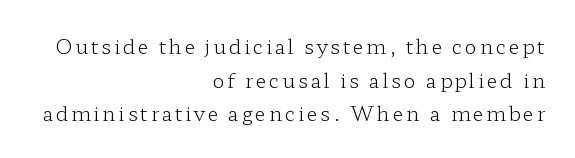
The image shows 20 px text type, upright; set right-aligned, normal line spacing (1.68x), not underlined.
